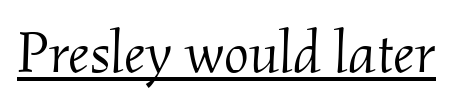
The image shows 59 px light serif type, italic (leaning right); set normal letter spacing, underlined; medium stroke contrast and a small x-height.
